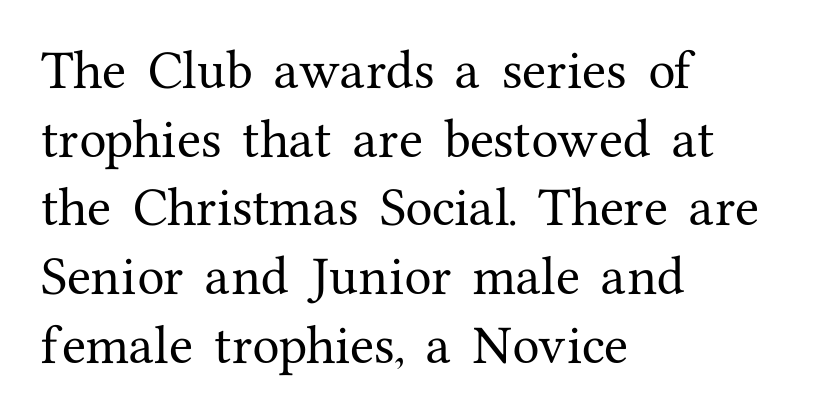
{"serif": "yes", "italic": "no", "width": "normal", "stroke_contrast": "medium", "x_height": "medium", "monospaced": "no", "underline": "no", "align": "left", "line_spacing": "normal", "line_spacing_ratio": 1.56, "letter_spacing": "normal", "letter_spacing_em": 0.0, "glyph_px": 44}
